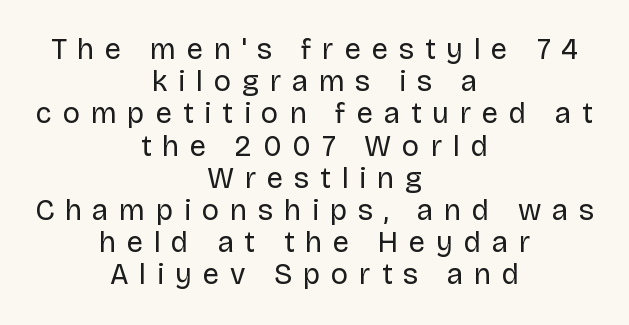
The image shows 29 px regular-weight sans-serif type, upright; set centered, tight line spacing (1.11x), unusually wide letter spacing (+0.37 em), not underlined; low stroke contrast and a large x-height.
